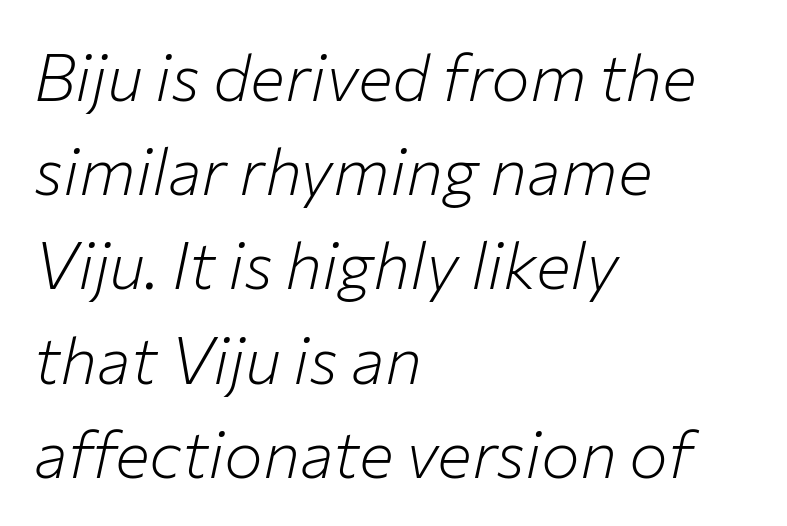
{"italic": "yes", "lean": "right", "slant_degrees": 12, "bold": "no", "weight": "light", "width": "normal", "stroke_contrast": "low", "x_height": "medium", "monospaced": "no", "underline": "no", "align": "left", "line_spacing": "normal", "line_spacing_ratio": 1.45, "letter_spacing": "normal", "letter_spacing_em": 0.0, "glyph_px": 65}
